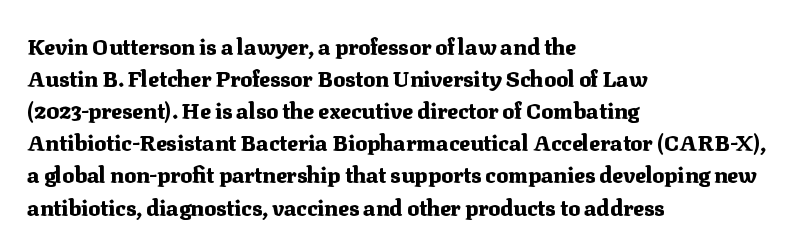
These lines were composed using upright roman letters. Bare-footed words on every line. The vertical gap from one line to the next is medium. Leftover space on each line is placed entirely after the last word. The line texture is even and compact thanks to regular tracking.
